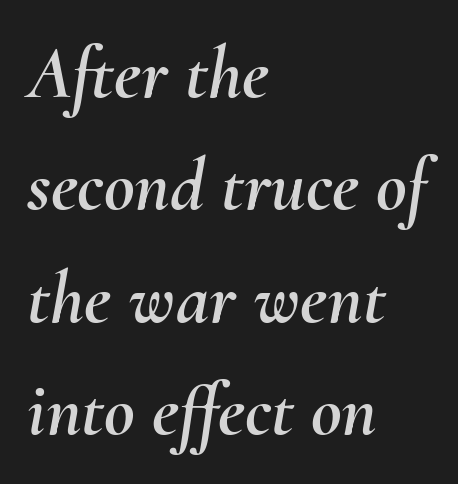
Q: Is the text italic (slanted)? A: Yes, it leans right by about 10 degrees.
Q: Is the text underlined? A: No.
Q: How is the paragraph aligned? A: Left-aligned.
Q: Is the spacing between letters normal or unusually wide? A: Normal.
Q: Is the spacing between lines tight, normal or loose? A: Normal.
Q: Width (condensed, normal, or wide)? A: Normal.
Q: Stroke contrast? A: Medium.
Q: x-height? A: Small.
Q: Monospaced? A: No.
